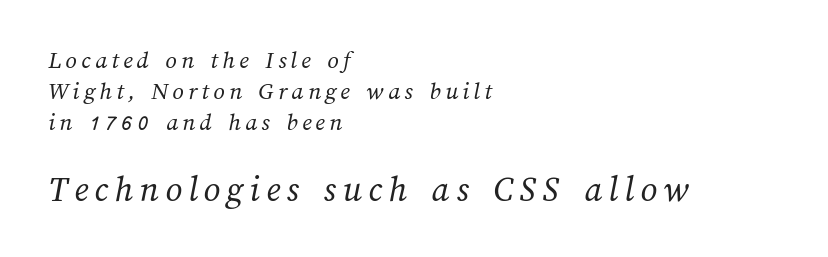
Horizontally, the lines are justified to the leading edge only. The letters look calm and open, with moderate or lighter stems. This sample has the flowing, uneven cadence of proportional lettering. Here the second block reads like a headline and the first like body copy. Rule under the text: the space is simply empty.
